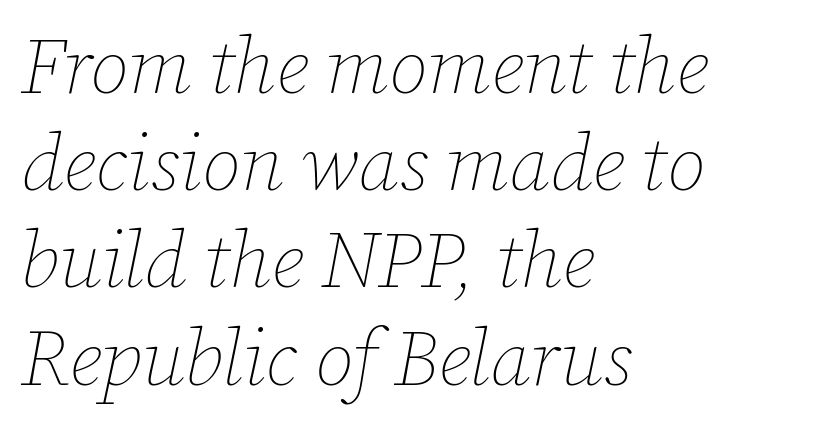
{"italic": "yes", "lean": "right", "slant_degrees": 12, "bold": "no", "weight": "thin", "width": "normal", "stroke_contrast": "low", "x_height": "medium", "monospaced": "no", "underline": "no", "align": "left", "line_spacing_ratio": 1.23, "letter_spacing": "normal", "letter_spacing_em": 0.0, "glyph_px": 79}
